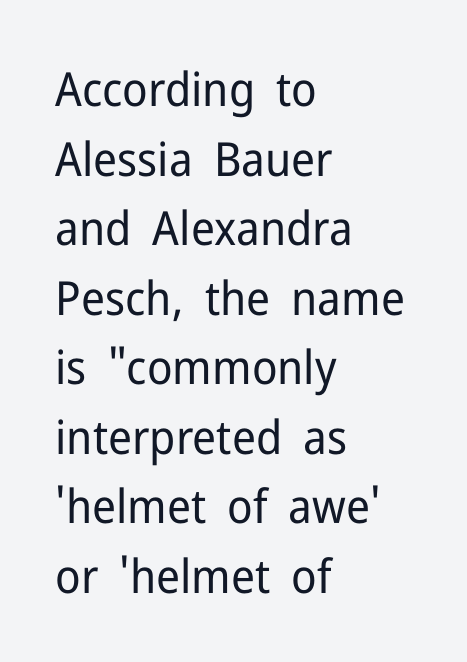
Examine the stroke ends and you'll find no serifs. The gap between lines stays unmarked. The font is comparable to plain body text, perhaps lighter. Varying glyph widths throughout — classic text-font behaviour. Left-aligned paragraph, ragged on the right.
